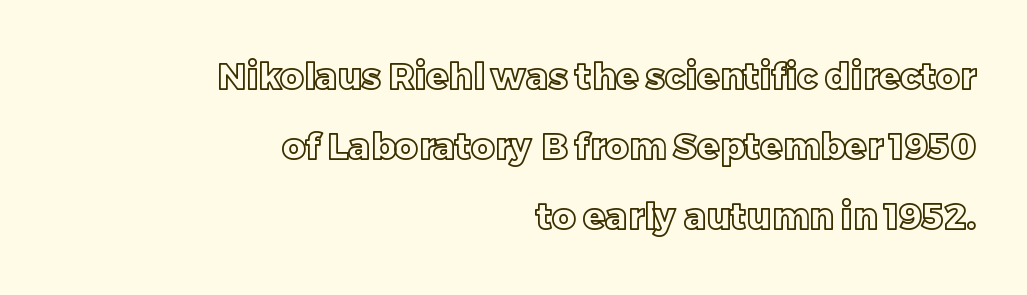
The lettering stays uniformly vertical, giving the passage a roman look. This sample uses plain, unmodified letter spacing. Is there much room between lines? Yes — plenty of vertical air separates them. Line ends are locked; line starts wander.
